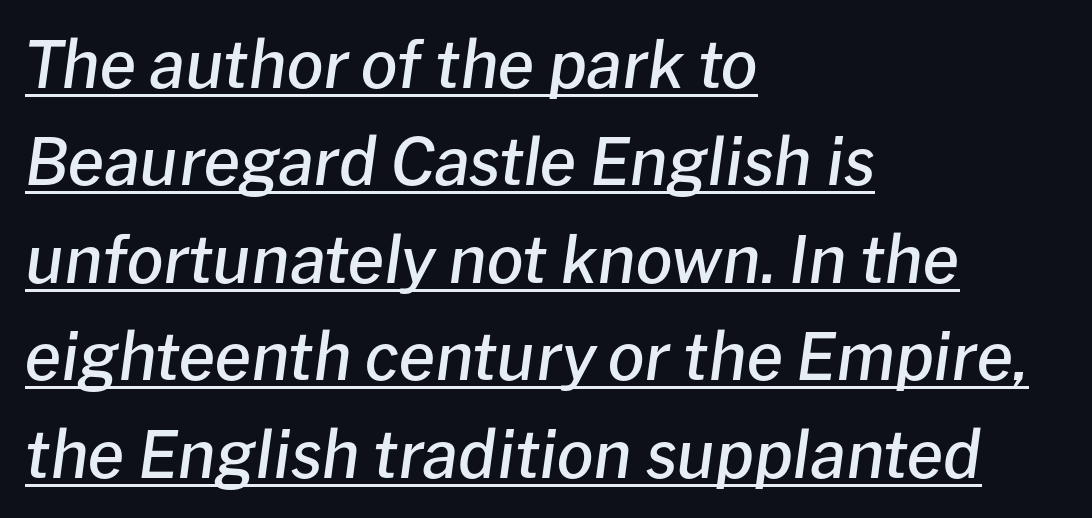
{"italic": "yes", "lean": "right", "slant_degrees": 8, "bold": "semi", "weight": "semibold", "width": "normal", "stroke_contrast": "low", "x_height": "medium", "monospaced": "no", "underline": "yes", "align": "left", "line_spacing": "normal", "line_spacing_ratio": 1.5, "letter_spacing": "normal", "letter_spacing_em": 0.0, "glyph_px": 65}
